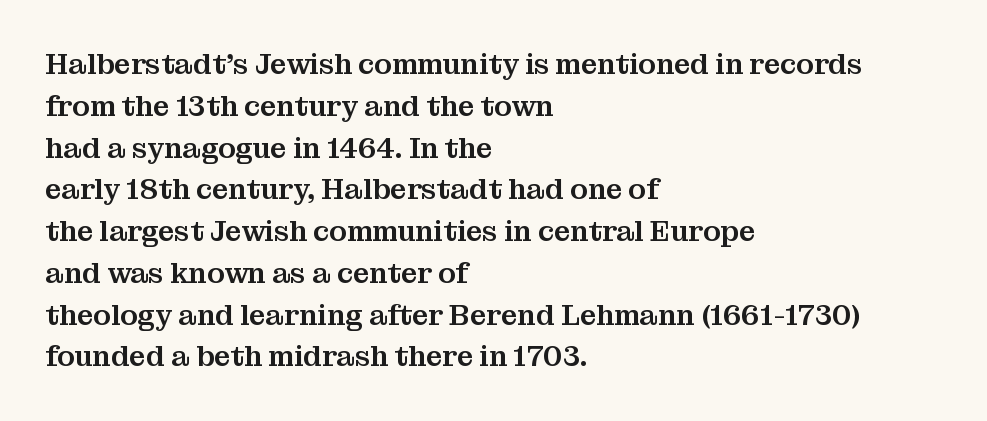
Leading: standard. The strip under each line holds only bare page. The type family on display is of the serif kind. Each line starts at the same left margin while the right side varies.
